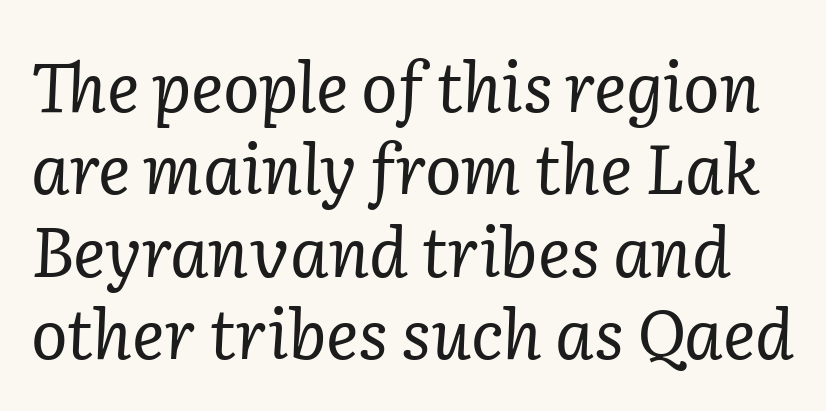
Stems here are at most as thick as an everyday book face. This sample uses plain, unmodified letter spacing. A typesetter would call this proportional, since set widths differ per character. The lettering tilts uniformly, giving the passage an italic look. Nobody drew a line under any word here. Font category for this specimen: serif.
